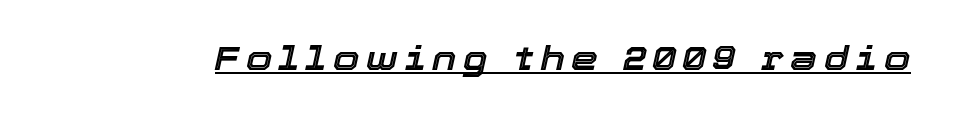
Q: Is the text italic (slanted)? A: Yes, it leans right by about 12 degrees.
Q: Is the text underlined? A: Yes.
Q: Is the spacing between letters normal or unusually wide? A: Unusually wide.
Q: Width (condensed, normal, or wide)? A: Normal.
Q: x-height? A: Medium.
Q: Monospaced? A: No.
